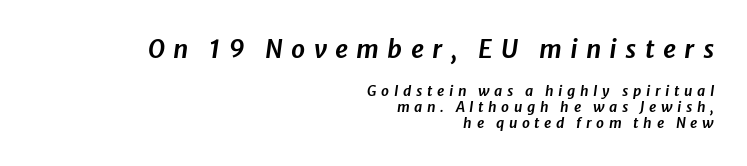
The image shows 25 px text type, italic (leaning right); set right-aligned, line spacing 1.16x, unusually wide letter spacing (+0.33 em), not underlined; the first (top) block is 1.79x larger.
